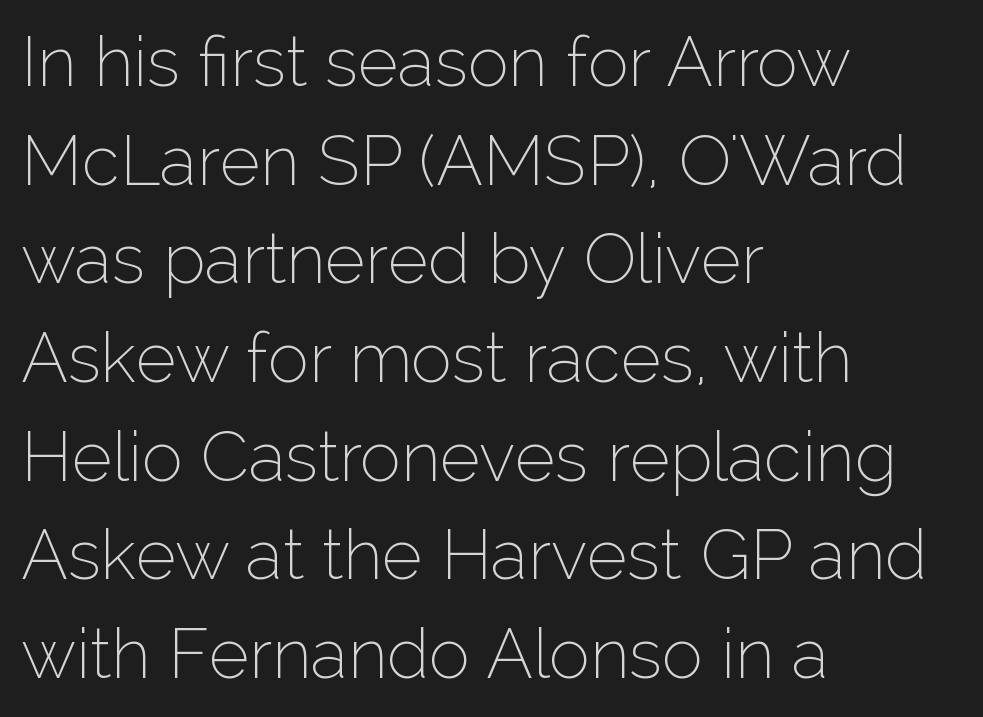
Quick note: interline space is typical. The specimen reads as upright at a glance. Character widths vary here, with narrow letters taking less room than wide ones. The line texture is even and compact thanks to regular tracking.
